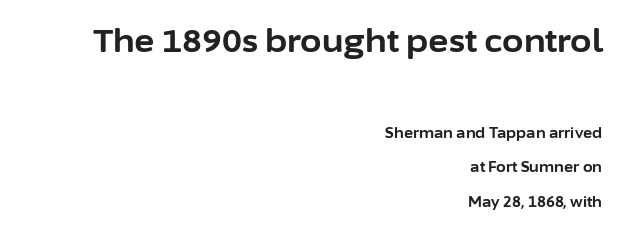
The image shows 31 px bold sans-serif type, upright; set right-aligned, loose line spacing (2.46x), normal letter spacing, not underlined; the first (top) block is 2.21x larger; low stroke contrast and a medium x-height.
